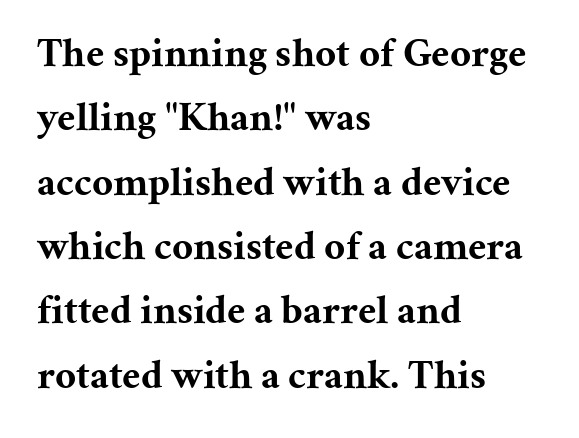
Q: Is the text bold? A: Yes.
Q: Is the text italic (slanted)? A: No, it is upright.
Q: Is the typeface a serif or a sans-serif typeface? A: Serif.
Q: Is the text underlined? A: No.
Q: How is the paragraph aligned? A: Left-aligned.
Q: Is the spacing between letters normal or unusually wide? A: Normal.
Q: Is the spacing between lines tight, normal or loose? A: Normal.
Q: Width (condensed, normal, or wide)? A: Normal.
Q: Stroke contrast? A: Medium.
Q: x-height? A: Medium.
Q: Monospaced? A: No.
